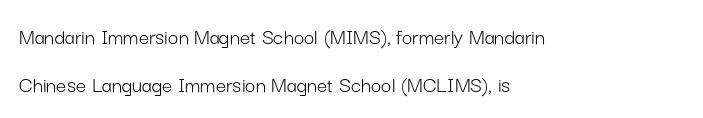
The image shows 23 px text type, upright; set left-aligned, loose line spacing (2.07x), normal letter spacing, not underlined.
